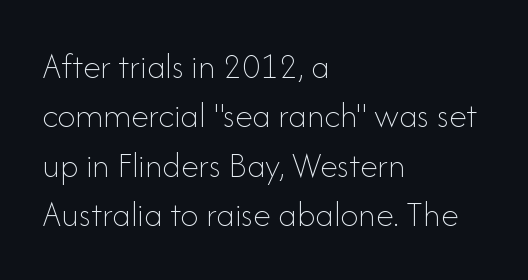
{"italic": "no", "bold": "no", "weight": "thin", "width": "normal", "stroke_contrast": "low", "x_height": "small", "monospaced": "no", "underline": "no", "align": "left", "line_spacing": "normal", "line_spacing_ratio": 1.37, "letter_spacing": "normal", "letter_spacing_em": 0.0, "glyph_px": 36}
